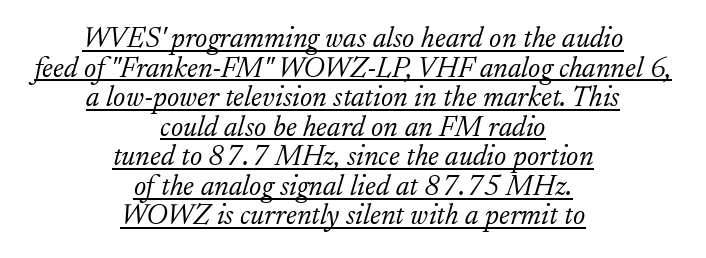
The image shows 29 px light serif type, italic (leaning right); set centered, tight line spacing (1.02x), normal letter spacing, underlined; low stroke contrast and a small x-height.
